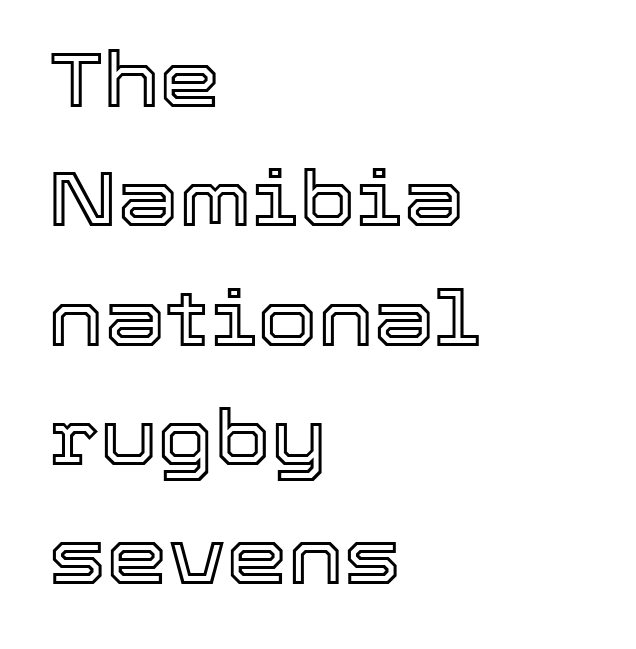
Q: Is the text italic (slanted)? A: No, it is upright.
Q: Is the text underlined? A: No.
Q: How is the paragraph aligned? A: Left-aligned.
Q: Is the spacing between letters normal or unusually wide? A: Normal.
Q: Is the spacing between lines tight, normal or loose? A: Normal.
Q: Width (condensed, normal, or wide)? A: Normal.
Q: x-height? A: Medium.
Q: Monospaced? A: No.
